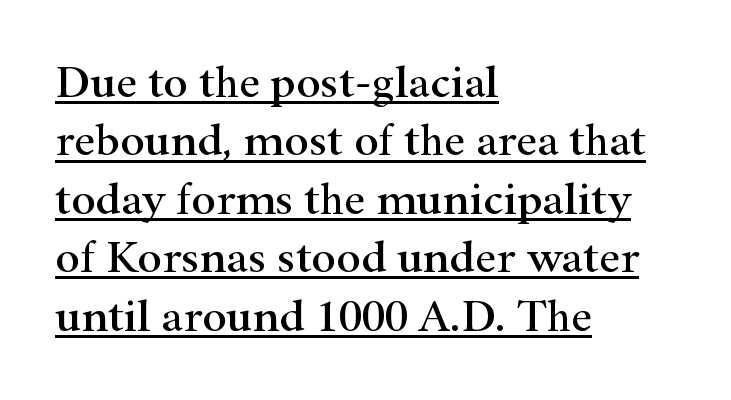
{"serif": "yes", "italic": "no", "width": "wide", "stroke_contrast": "high", "x_height": "small", "monospaced": "no", "underline": "yes", "align": "left", "line_spacing": "normal", "line_spacing_ratio": 1.27, "letter_spacing": "normal", "letter_spacing_em": 0.0, "glyph_px": 46}
